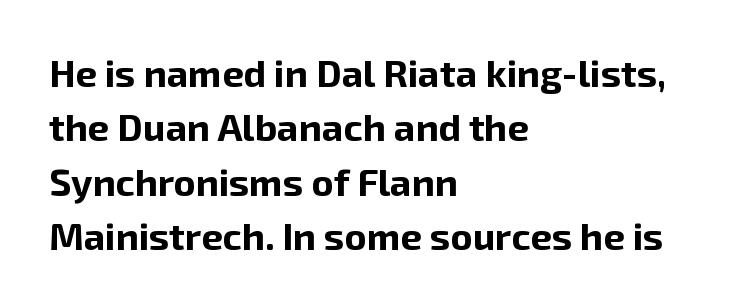
Note the varied advance widths — an 'i' is clearly narrower than an 'm'. The passage is arranged the way most books set body copy — flush left. You can tell from the bare stems that sans-serif type was used. Characters remain perfectly vertical along every line.
